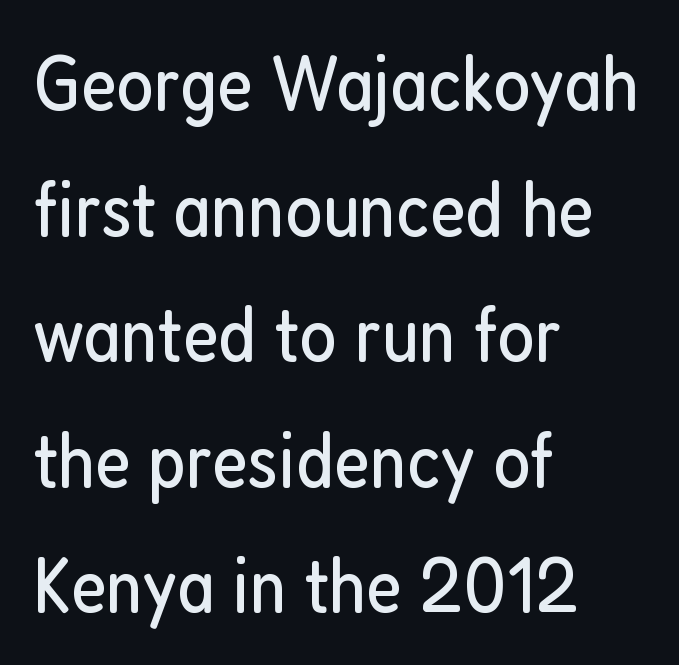
The image shows 79 px regular-weight, condensed sans-serif type, upright; set left-aligned, normal line spacing (1.59x), normal letter spacing, not underlined; low stroke contrast and a medium x-height.
